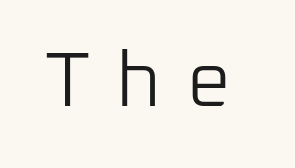
{"serif": "no", "italic": "no", "bold": "no", "weight": "light", "width": "normal", "stroke_contrast": "low", "x_height": "medium", "monospaced": "no", "underline": "no", "letter_spacing": "wide", "letter_spacing_em": 0.34, "glyph_px": 77}
